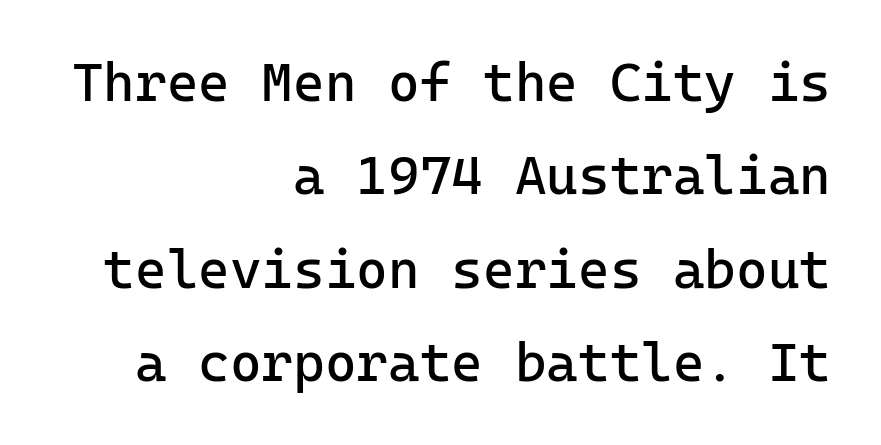
{"serif": "no", "italic": "no", "bold": "no", "weight": "regular", "width": "normal", "stroke_contrast": "low", "x_height": "medium", "underline": "no", "align": "right", "line_spacing_ratio": 1.73, "letter_spacing": "normal", "letter_spacing_em": 0.0, "glyph_px": 54}
